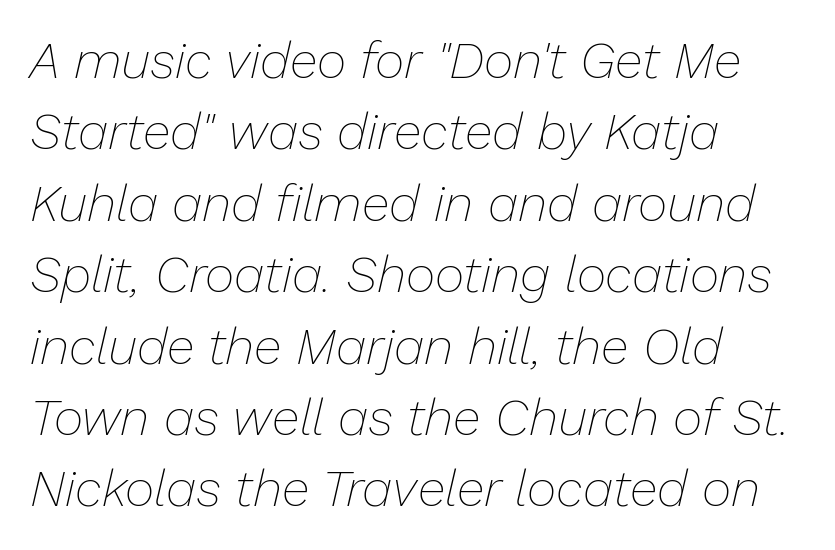
Each word holds together tightly as a unit, with standard inter-letter gaps. Is this a fixed-width face? No — the glyphs have proportional, varying widths. Short and long lines alike share a common starting point at left. Style check: oblique. Stems here are at most as thick as an everyday book face.
